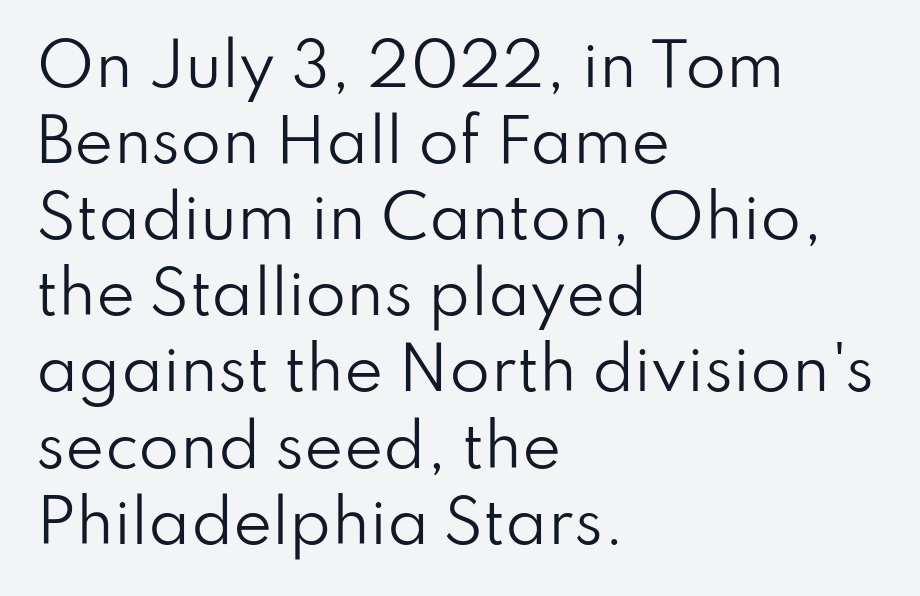
Q: Is the text bold? A: No.
Q: Is the text italic (slanted)? A: No, it is upright.
Q: Is the typeface a serif or a sans-serif typeface? A: Sans-serif.
Q: Is the text underlined? A: No.
Q: How is the paragraph aligned? A: Left-aligned.
Q: Is the spacing between letters normal or unusually wide? A: Normal.
Q: Is the spacing between lines tight, normal or loose? A: Normal.
Q: Width (condensed, normal, or wide)? A: Normal.
Q: Stroke contrast? A: Low.
Q: x-height? A: Small.
Q: Monospaced? A: No.
